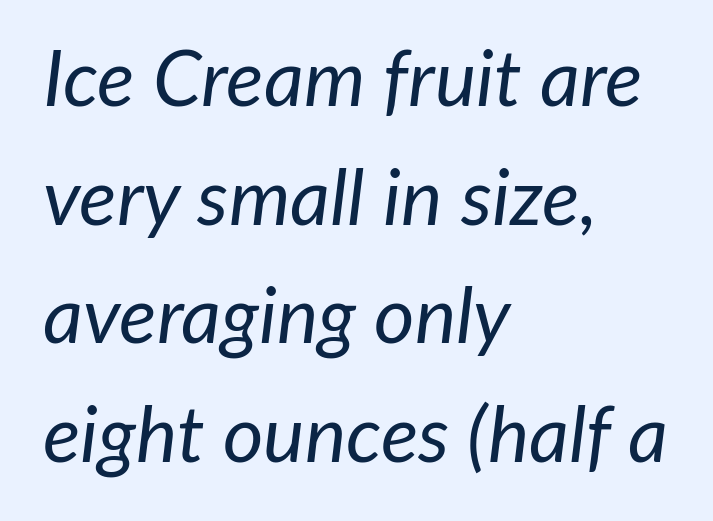
Q: Is the text bold? A: No.
Q: Is the text italic (slanted)? A: Yes, it leans right by about 7 degrees.
Q: Is the text underlined? A: No.
Q: How is the paragraph aligned? A: Left-aligned.
Q: Is the spacing between letters normal or unusually wide? A: Normal.
Q: Is the spacing between lines tight, normal or loose? A: Normal.
Q: Width (condensed, normal, or wide)? A: Normal.
Q: Stroke contrast? A: Low.
Q: x-height? A: Medium.
Q: Monospaced? A: No.
